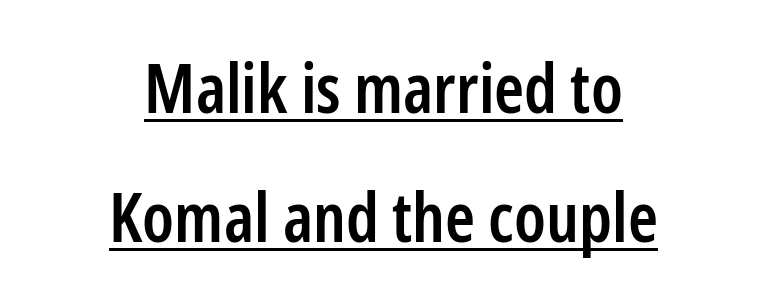
A typesetter would call this proportional, since set widths differ per character. The letters stand straight up with perfectly vertical stems. The compositor balanced each line on the midline. Slightly chunky letters — semibold, I'd say, not full bold. These lines stand farther apart than default settings would place them. A continuous stroke trails under the words, as in a hyperlink.
